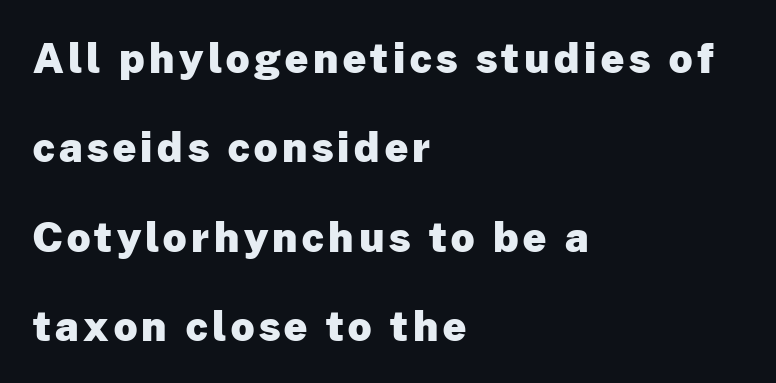
The image shows 41 px heavy sans-serif type, upright; set left-aligned, loose line spacing (2.18x), not underlined; low stroke contrast and a medium x-height.
